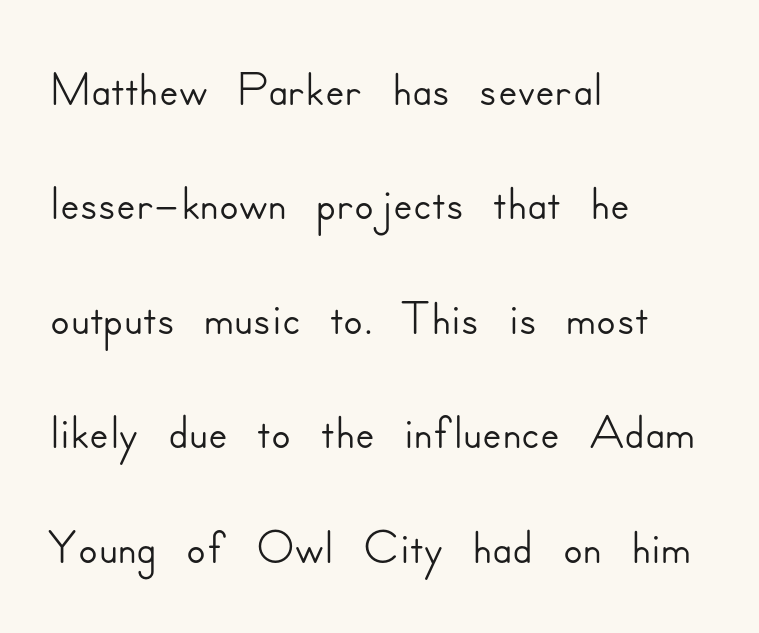
{"serif": "no", "italic": "no", "width": "normal", "stroke_contrast": "low", "x_height": "small", "monospaced": "no", "underline": "no", "align": "left", "line_spacing": "normal", "line_spacing_ratio": 1.59, "letter_spacing": "normal", "letter_spacing_em": 0.0, "glyph_px": 72}
